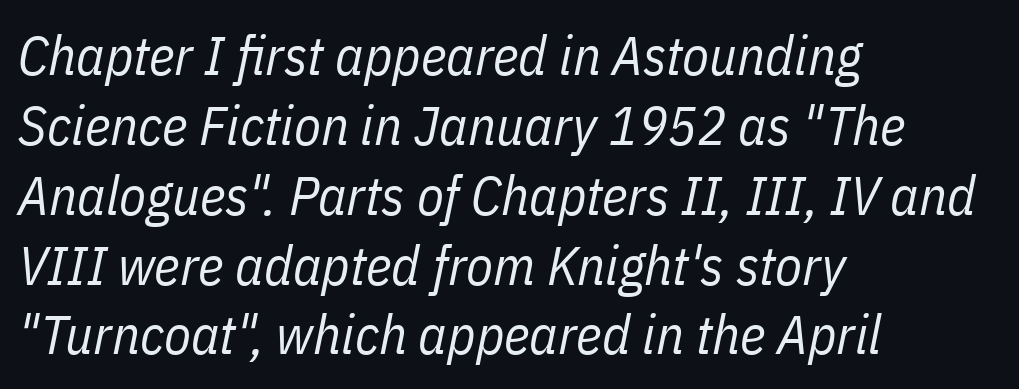
The image shows 55 px regular-weight, condensed type, italic (leaning right); set left-aligned, normal line spacing (1.27x), normal letter spacing, not underlined; low stroke contrast and a medium x-height.
